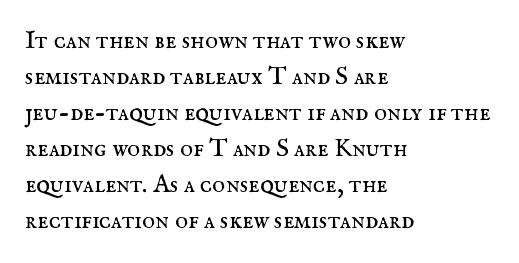
The rendering anchors every line to the left-hand side. Words appear dense and cohesive because spacing is normal. Does the leading feel generous? No, just average. A quiet, ordinary-to-light weight characterises the typeface.
